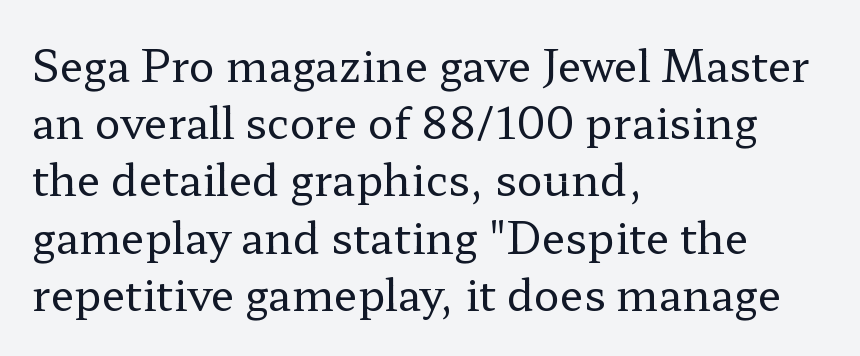
The image shows 43 px regular-weight, wide serif type, upright; set left-aligned, normal line spacing (1.33x), normal letter spacing, not underlined; low stroke contrast and a medium x-height.
